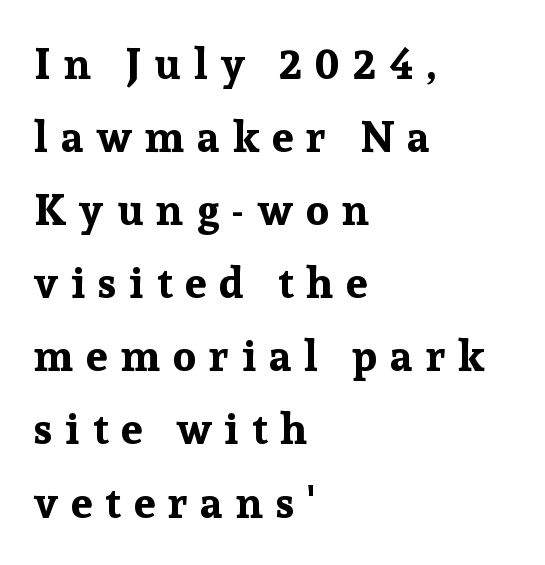
{"serif": "yes", "italic": "no", "bold": "yes", "weight": "bold", "width": "normal", "stroke_contrast": "low", "x_height": "medium", "monospaced": "no", "underline": "no", "align": "left", "line_spacing": "normal", "line_spacing_ratio": 1.7, "letter_spacing": "wide", "letter_spacing_em": 0.3, "glyph_px": 43}
